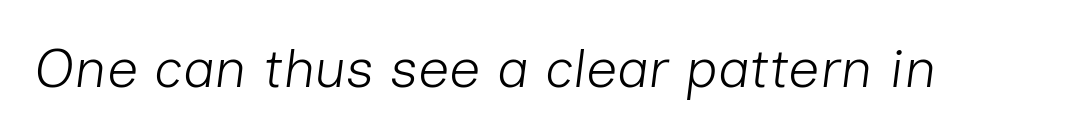
The image shows 55 px light type, italic (leaning right); set normal letter spacing, not underlined; low stroke contrast and a medium x-height.
